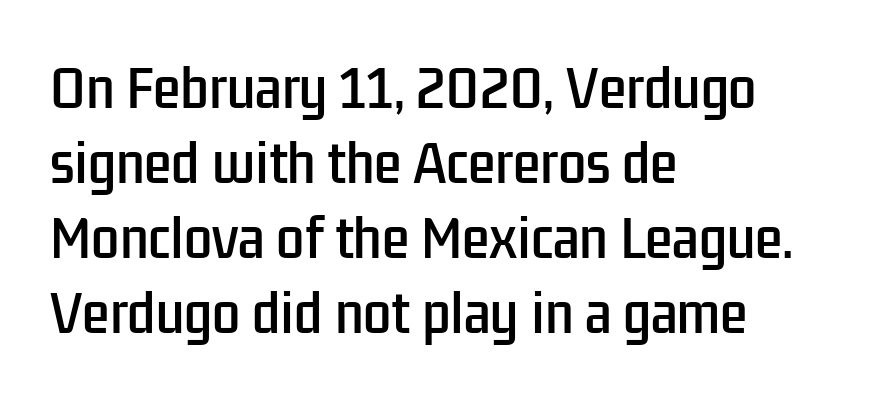
Q: Is the text italic (slanted)? A: No, it is upright.
Q: Is the typeface a serif or a sans-serif typeface? A: Sans-serif.
Q: Is the text underlined? A: No.
Q: How is the paragraph aligned? A: Left-aligned.
Q: Is the spacing between letters normal or unusually wide? A: Normal.
Q: Is the spacing between lines tight, normal or loose? A: Normal.
Q: Width (condensed, normal, or wide)? A: Condensed.
Q: Stroke contrast? A: Low.
Q: x-height? A: Medium.
Q: Monospaced? A: No.
